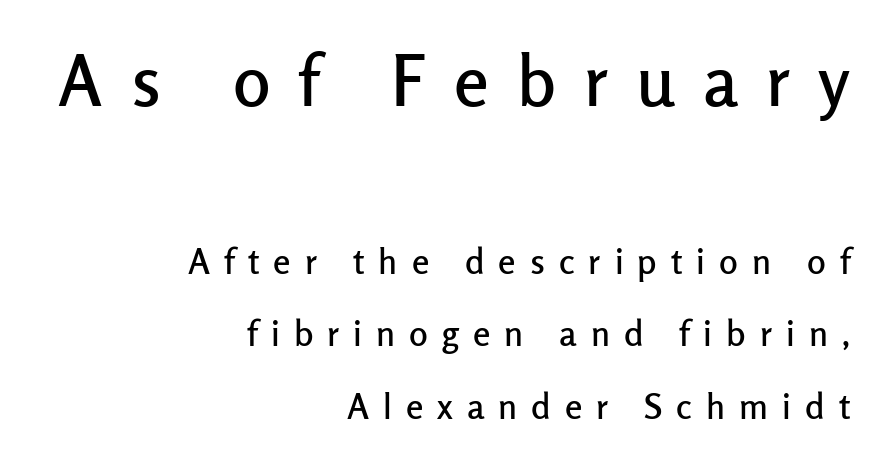
The image shows 70 px sans-serif type, upright; set right-aligned, loose line spacing (2.08x), unusually wide letter spacing (+0.4 em), not underlined; the first (top) block is 2.0x larger; low stroke contrast and a medium x-height.
